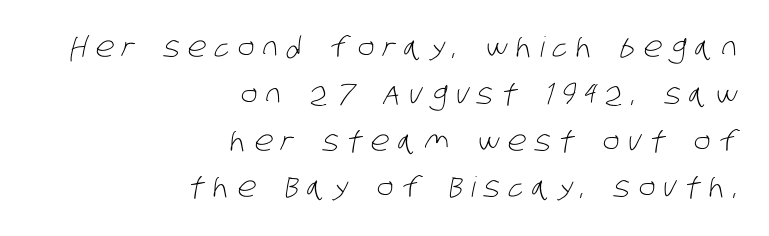
The image shows 28 px light, condensed sans-serif type; set right-aligned, normal line spacing (1.67x), unusually wide letter spacing (+0.3 em), not underlined; low stroke contrast and a large x-height.
